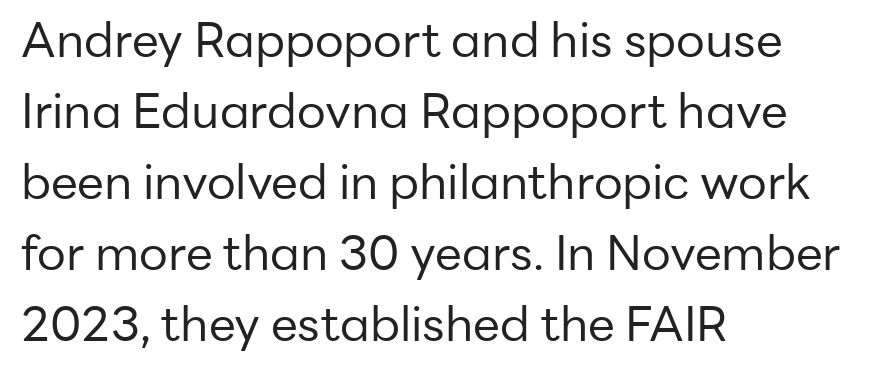
Q: Is the text bold? A: No.
Q: Is the text italic (slanted)? A: No, it is upright.
Q: Is the typeface a serif or a sans-serif typeface? A: Sans-serif.
Q: Is the text underlined? A: No.
Q: How is the paragraph aligned? A: Left-aligned.
Q: Is the spacing between letters normal or unusually wide? A: Normal.
Q: Is the spacing between lines tight, normal or loose? A: Normal.
Q: Width (condensed, normal, or wide)? A: Normal.
Q: Stroke contrast? A: Low.
Q: x-height? A: Medium.
Q: Monospaced? A: No.
